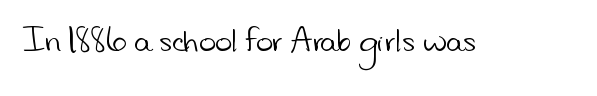
{"serif": "no", "bold": "no", "weight": "light", "width": "normal", "stroke_contrast": "low", "x_height": "small", "monospaced": "no", "underline": "no", "letter_spacing": "normal", "letter_spacing_em": 0.0, "glyph_px": 29}
